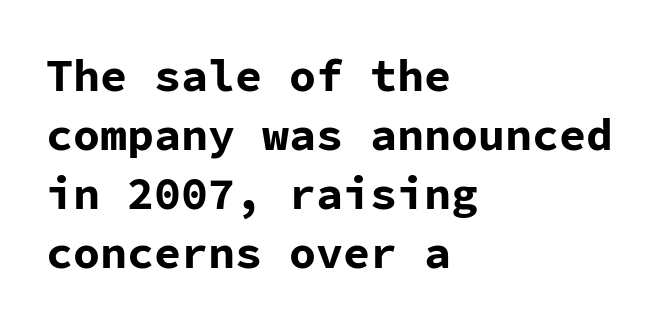
{"serif": "no", "italic": "no", "bold": "yes", "weight": "bold", "width": "normal", "stroke_contrast": "low", "x_height": "medium", "monospaced": "yes", "underline": "no", "align": "left", "line_spacing": "normal", "line_spacing_ratio": 1.31, "letter_spacing": "normal", "letter_spacing_em": 0.0, "glyph_px": 45}
